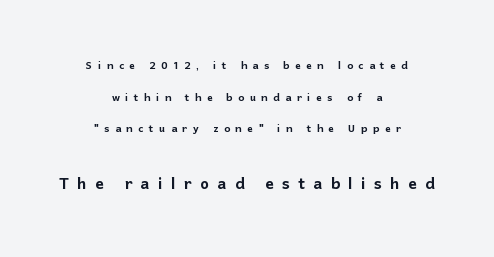
Descenders hang freely into open space. What stands out about the letter spacing? Its width — letters are far apart. These lines were composed using upright roman letters. Airy leading.
